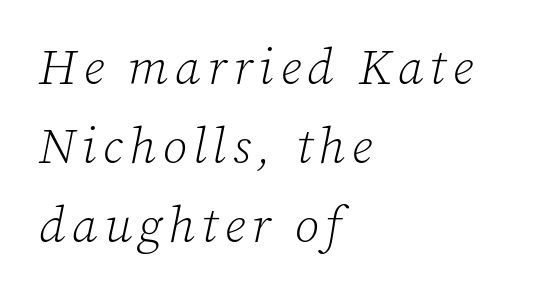
The rendering applies a slant to the glyphs. Compared with a centered layout, this one pins lines to the left instead. Varying glyph widths throughout — classic text-font behaviour. The face used here is seriffed, in the tradition of book romans. Honestly, there is no underline to notice here at all. Successive baselines arrive at the customary interval.
